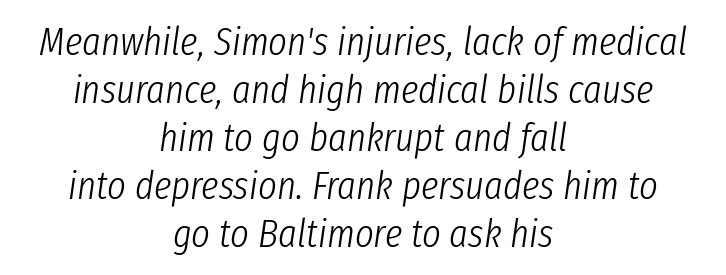
Nothing unusual about the tracking: characters are spaced as the font intends. Italic: yes, the glyphs are oblique. Is the block centered? Yes — each line is placed symmetrically about the middle. Here the designer chose a conventional face with non-uniform glyph widths.
